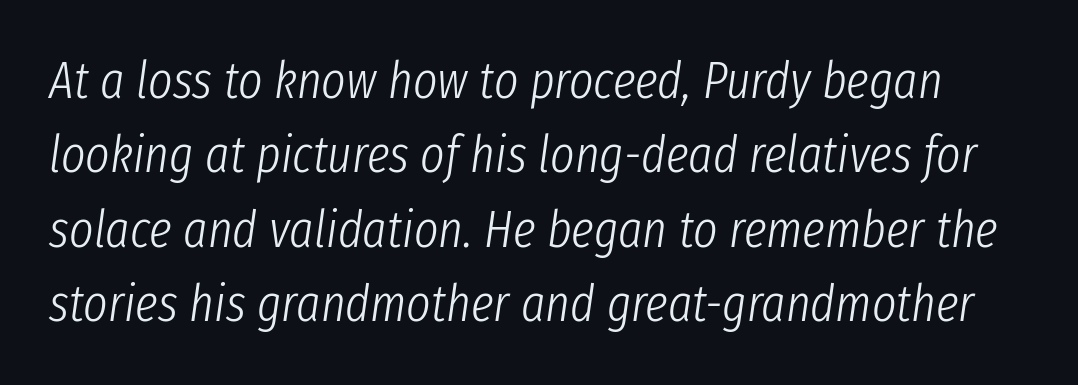
How are the letters spaced? Ordinarily, with no added tracking. The font's italic variant was chosen for this text. Does the leading feel generous? No, just average. Decoration check: the copy has no underline. Compared with a typical body face, this is equally light or lighter still. Each letter keeps its own natural width here, so spacing adapts to shape.
